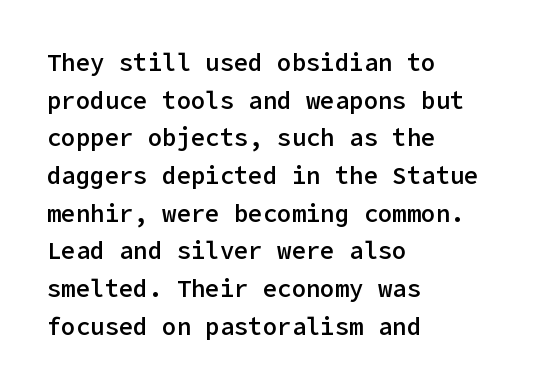
Q: Is the text bold? A: Semi-bold.
Q: Is the text italic (slanted)? A: No, it is upright.
Q: Is the text underlined? A: No.
Q: How is the paragraph aligned? A: Left-aligned.
Q: Is the spacing between letters normal or unusually wide? A: Normal.
Q: Is the spacing between lines tight, normal or loose? A: Normal.
